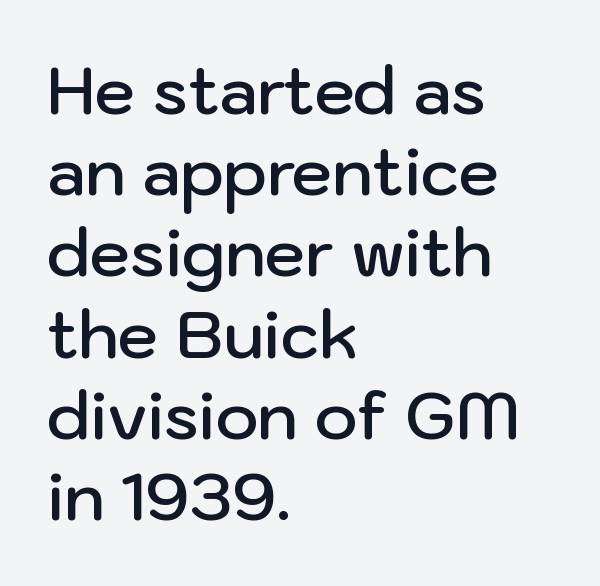
The image shows 65 px semibold sans-serif type, upright; set left-aligned, normal line spacing (1.25x), normal letter spacing, not underlined; low stroke contrast and a medium x-height.
